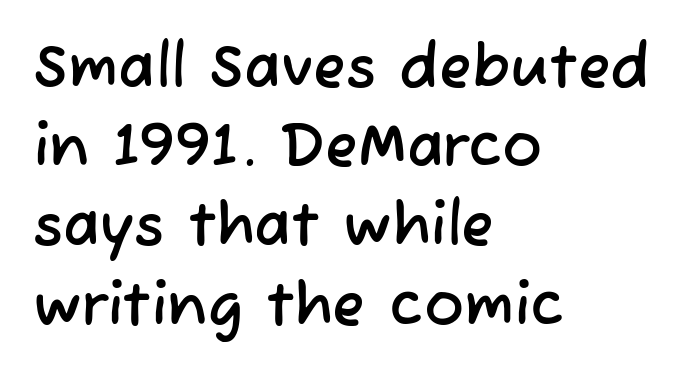
The image shows 60 px sans-serif type; set left-aligned, normal line spacing (1.32x), normal letter spacing, not underlined; low stroke contrast and a medium x-height.
